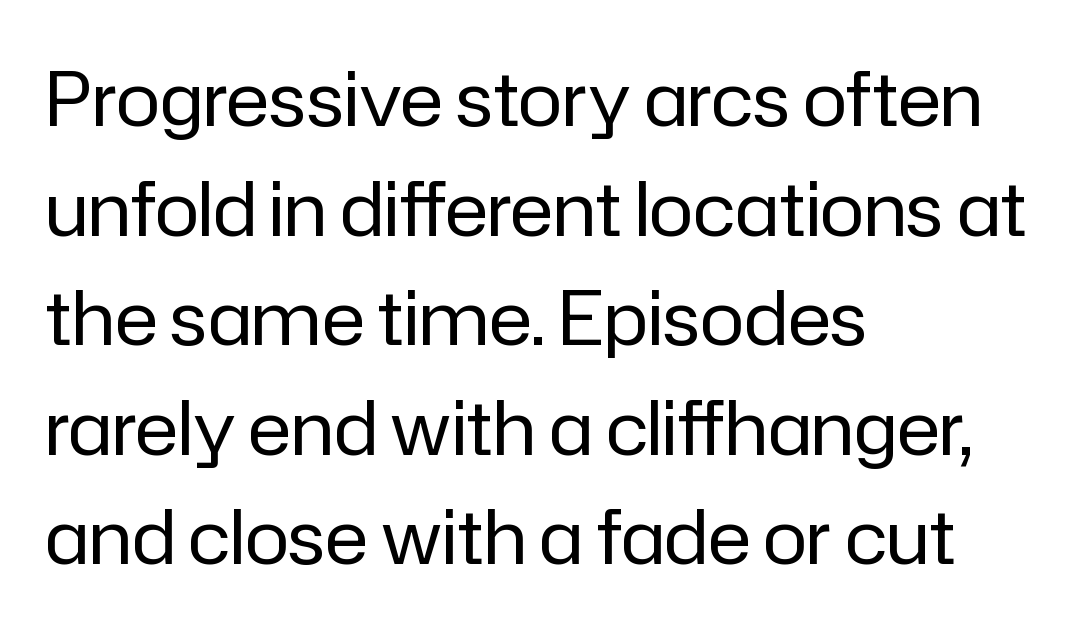
The specimen reads as upright at a glance. Does the leading feel generous? No, just average. Is the block centered? No — it sits flush against the left margin. Vertical stems look standard width or narrower in stroke.
